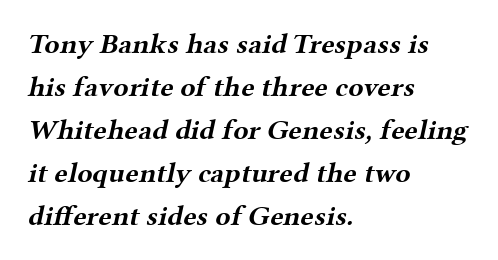
{"serif": "yes", "bold": "yes", "weight": "bold", "width": "wide", "stroke_contrast": "medium", "x_height": "medium", "monospaced": "no", "underline": "no", "align": "left", "line_spacing": "normal", "line_spacing_ratio": 1.54, "letter_spacing": "normal", "letter_spacing_em": 0.0, "glyph_px": 28}
